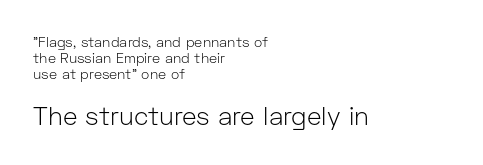
{"italic": "no", "bold": "no", "underline": "no", "align": "left", "line_spacing": "tight", "line_spacing_ratio": 1.13, "letter_spacing": "normal", "letter_spacing_em": 0.0, "larger_block": "second", "size_ratio": 1.79, "glyph_px": 25}
